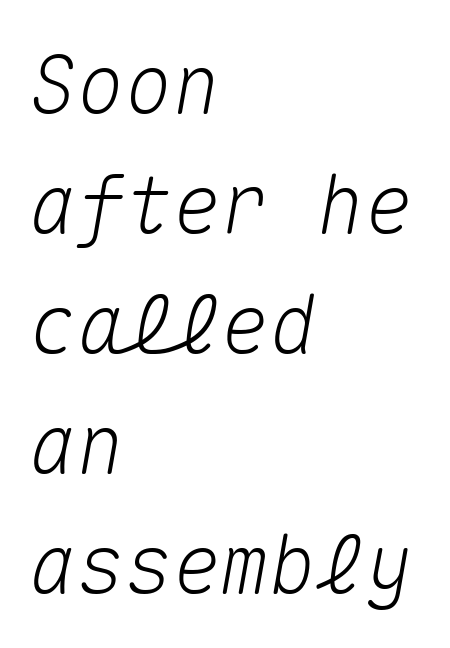
There is no visible air inserted between adjacent glyphs. Anything drawn beneath the words? Only blank space. Think of a typewriter: that constant character pitch is what you see here. The passage shown leans; its letterforms are oblique. The vertical gap from one line to the next is medium.
